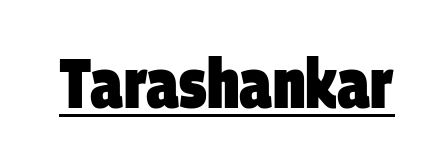
The image shows 70 px heavy, condensed sans-serif type; set normal letter spacing, underlined; low stroke contrast and a large x-height.
